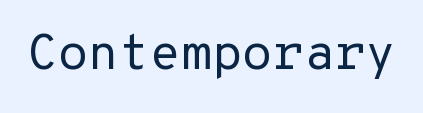
The image shows 50 px regular-weight sans-serif type, upright, monospaced; set normal letter spacing, not underlined; low stroke contrast and a medium x-height.
